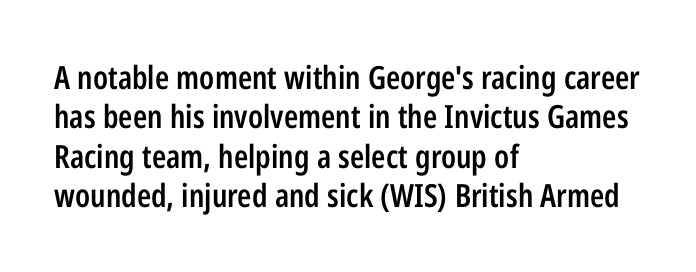
The image shows 32 px semibold, condensed sans-serif type, upright; set left-aligned, line spacing 1.23x, normal letter spacing, not underlined; low stroke contrast and a medium x-height.
